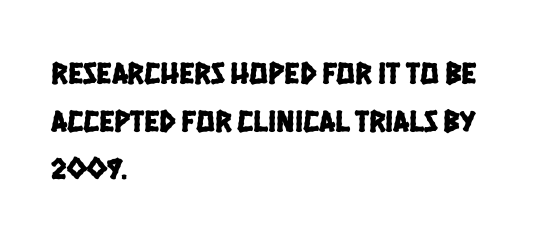
The image shows 31 px condensed sans-serif type; set left-aligned, normal line spacing (1.54x), normal letter spacing, not underlined; low stroke contrast and a large x-height.
